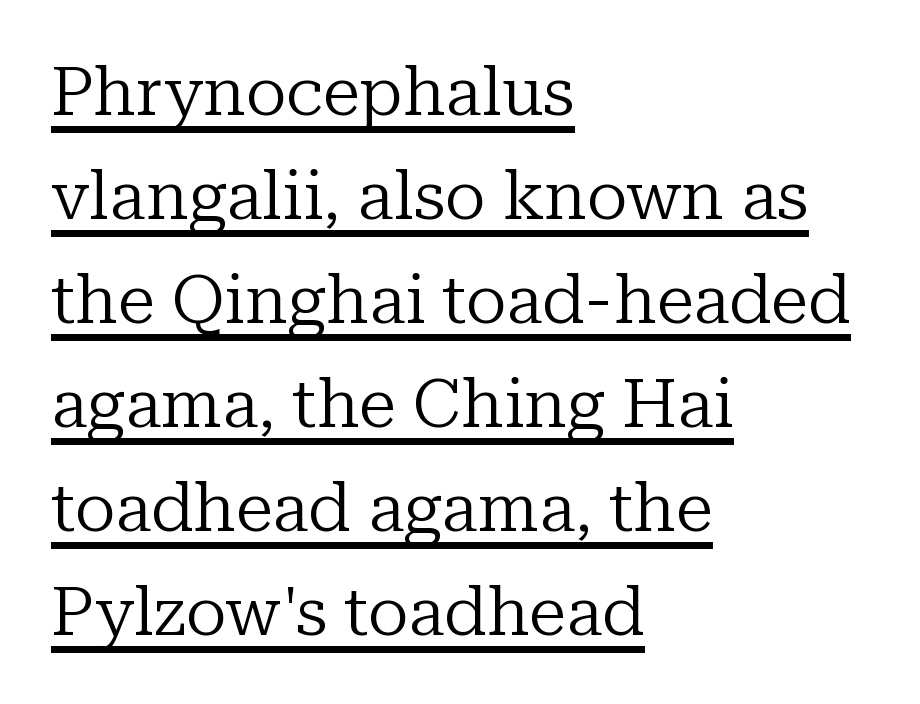
The image shows 68 px regular-weight serif type, upright; set left-aligned, normal line spacing (1.53x), normal letter spacing, underlined; low stroke contrast and a medium x-height.
